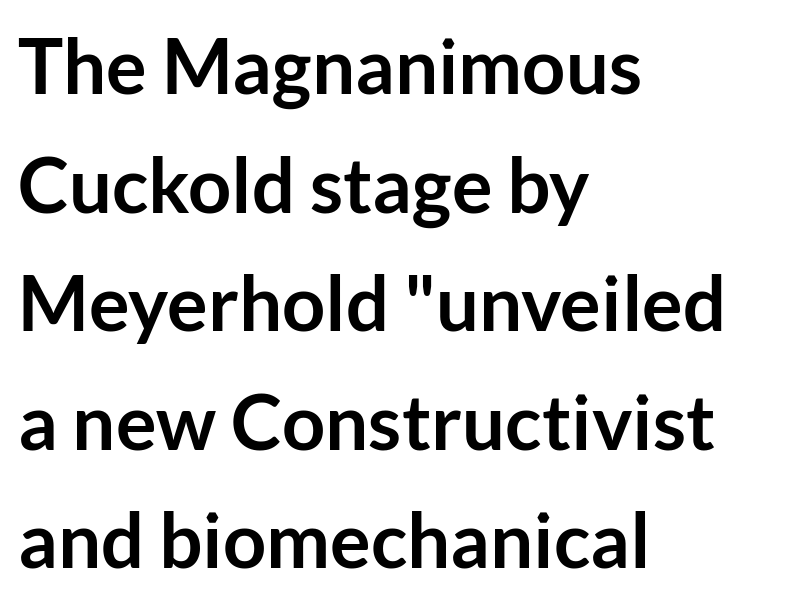
{"serif": "no", "italic": "no", "bold": "yes", "weight": "semibold", "width": "normal", "stroke_contrast": "low", "x_height": "medium", "monospaced": "no", "underline": "no", "align": "left", "line_spacing": "normal", "line_spacing_ratio": 1.56, "letter_spacing": "normal", "letter_spacing_em": 0.0, "glyph_px": 76}
